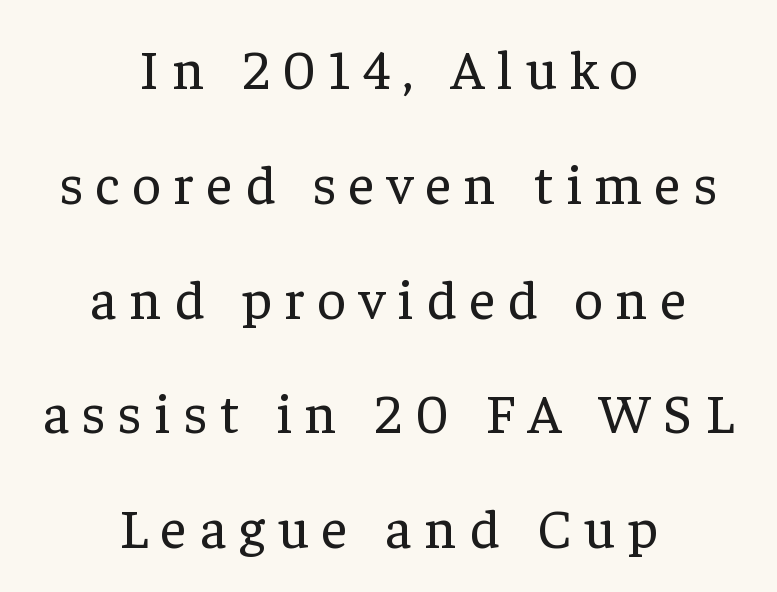
The image shows 56 px regular-weight serif type, upright; set centered, loose line spacing (2.05x), unusually wide letter spacing (+0.23 em), not underlined; low stroke contrast and a medium x-height.
